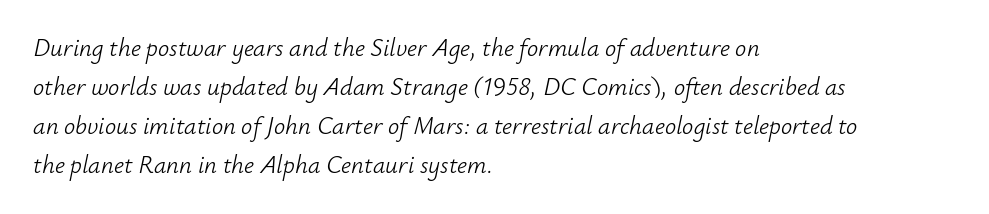
{"italic": "yes", "lean": "right", "slant_degrees": 12, "bold": "no", "underline": "no", "align": "left", "line_spacing": "normal", "line_spacing_ratio": 1.56, "letter_spacing": "normal", "letter_spacing_em": 0.0, "glyph_px": 25}
